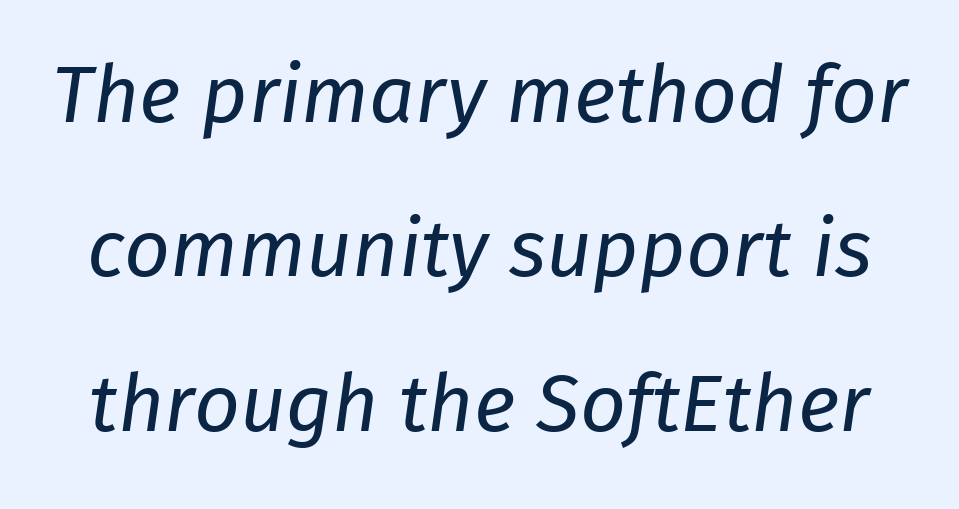
Decoration check: the copy has no underline. Heaviness? Minimal to ordinary, like unemphasized prose. Students, observe: this is what heavily led, spacious text looks like. Standard letterfit; no display-style spreading of the glyphs. Think of a printed novel: that variable character pitch is what you see here. The specimen reads as italic at a glance.
